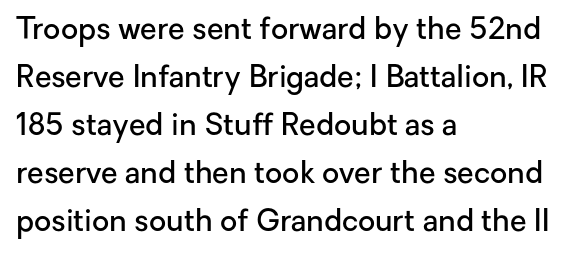
Q: Is the text bold? A: Semi-bold.
Q: Is the text italic (slanted)? A: No, it is upright.
Q: Is the typeface a serif or a sans-serif typeface? A: Sans-serif.
Q: Is the text underlined? A: No.
Q: How is the paragraph aligned? A: Left-aligned.
Q: Is the spacing between letters normal or unusually wide? A: Normal.
Q: Is the spacing between lines tight, normal or loose? A: Normal.
Q: Width (condensed, normal, or wide)? A: Normal.
Q: Stroke contrast? A: Low.
Q: x-height? A: Medium.
Q: Monospaced? A: No.
